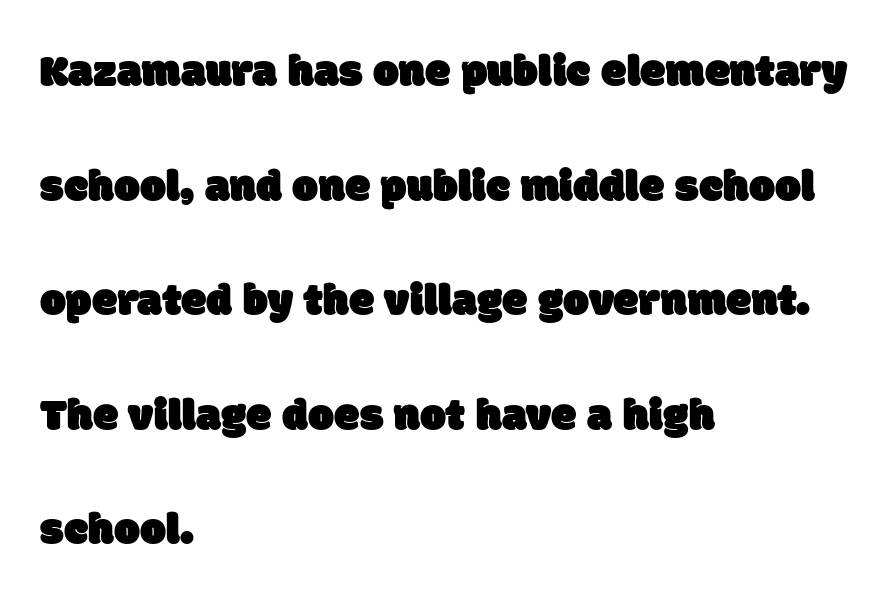
A clean baseline with only descenders dipping below it. A typesetter would call this leading open, well beyond the default. Check where the strokes stop: nothing finishes them off — pure sans. Each word holds together tightly as a unit, with standard inter-letter gaps. Visually the block forms a straight wall on the left and a jagged coastline on the right. This sample has the flowing, uneven cadence of proportional lettering.
